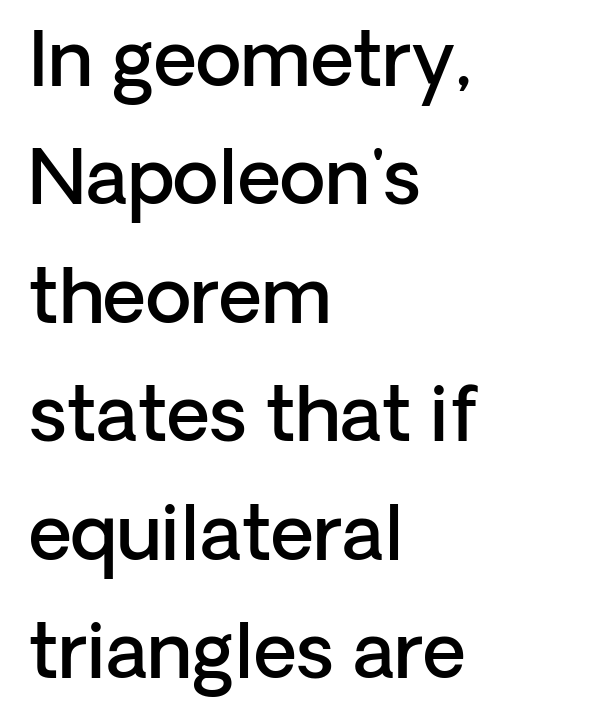
Normally led — the rows are evenly, conventionally spaced. In terms of posture, this sample is upright. Check the space under the baseline: it is left empty. Is the block centered? No — it sits flush against the left margin. To sum up the face: it is a sans, with no serifs.
